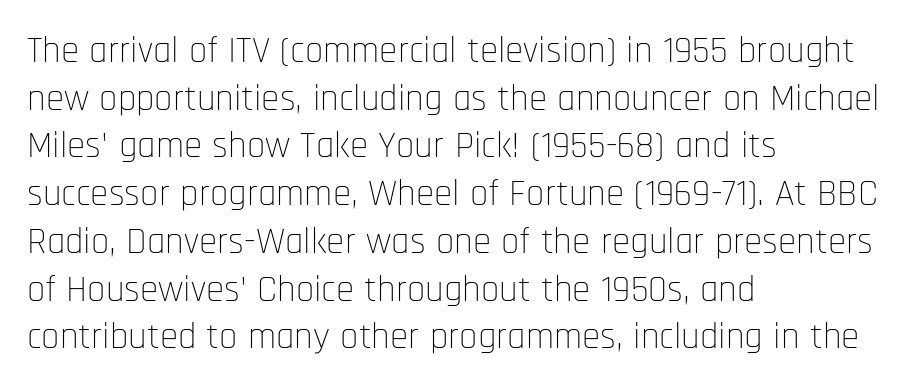
The image shows 37 px thin, condensed sans-serif type, upright; set left-aligned, normal line spacing (1.29x), normal letter spacing, not underlined; low stroke contrast and a large x-height.
